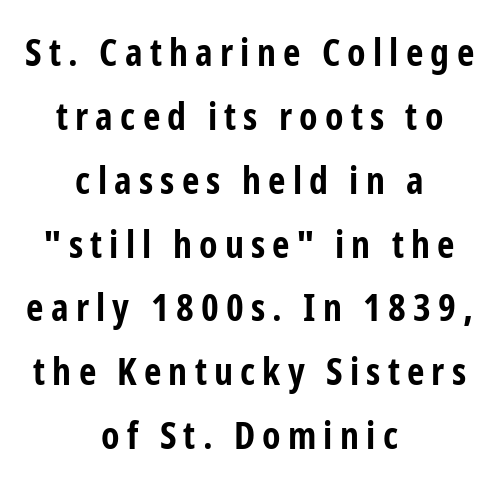
The image shows 38 px bold, condensed sans-serif type, upright; set centered, normal line spacing (1.68x), not underlined; low stroke contrast and a medium x-height.
